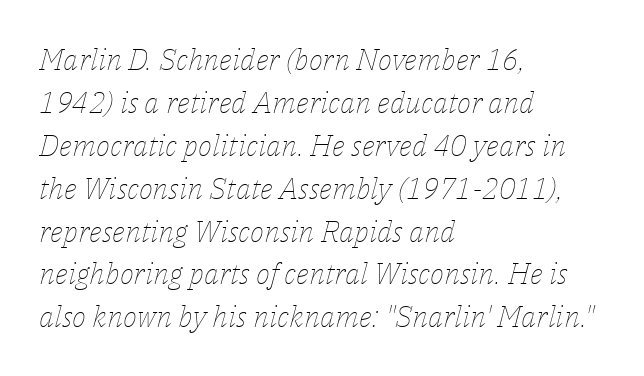
The image shows 30 px thin type, italic (leaning right); set left-aligned, normal line spacing (1.43x), normal letter spacing, not underlined; low stroke contrast and a medium x-height.
